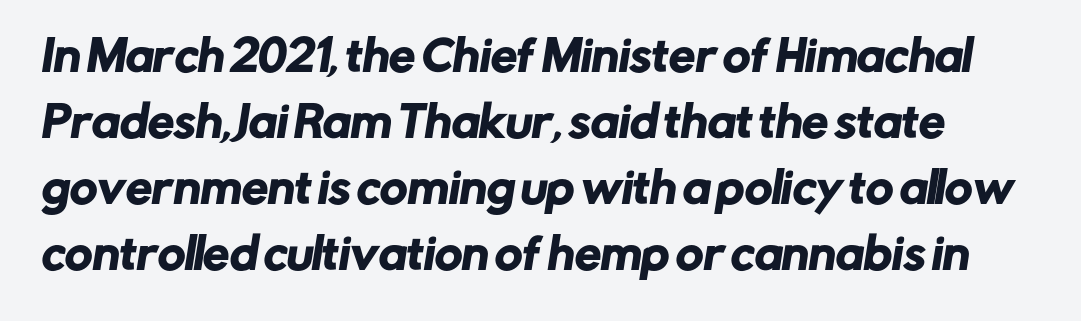
The space beneath each line is pristine and unruled. Default kerning and tracking; the words read as compact shapes. Leading: standard. Character widths vary here, with narrow letters taking less room than wide ones.
